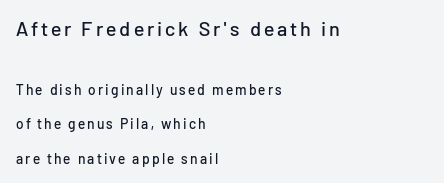
Q: Is the text italic (slanted)? A: No, it is upright.
Q: Is the text underlined? A: No.
Q: How is the paragraph aligned? A: Left-aligned.
Q: Is the spacing between lines tight, normal or loose? A: Loose.
Q: Which block of text is set in a larger size, the first (top) or the second (bottom)? A: The first (top) one.
